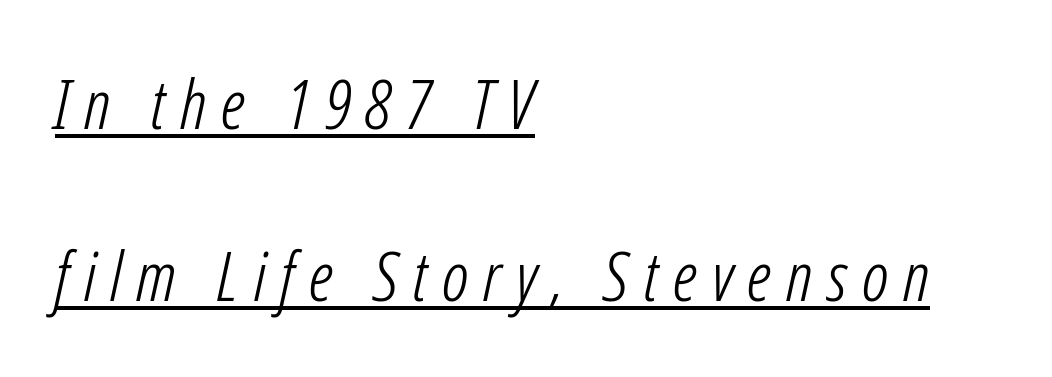
Q: Is the text bold? A: No.
Q: Is the text italic (slanted)? A: Yes, it leans right by about 12 degrees.
Q: Is the text underlined? A: Yes.
Q: How is the paragraph aligned? A: Left-aligned.
Q: Is the spacing between letters normal or unusually wide? A: Unusually wide.
Q: Is the spacing between lines tight, normal or loose? A: Loose.
Q: Width (condensed, normal, or wide)? A: Condensed.
Q: Stroke contrast? A: Low.
Q: x-height? A: Medium.
Q: Monospaced? A: No.
